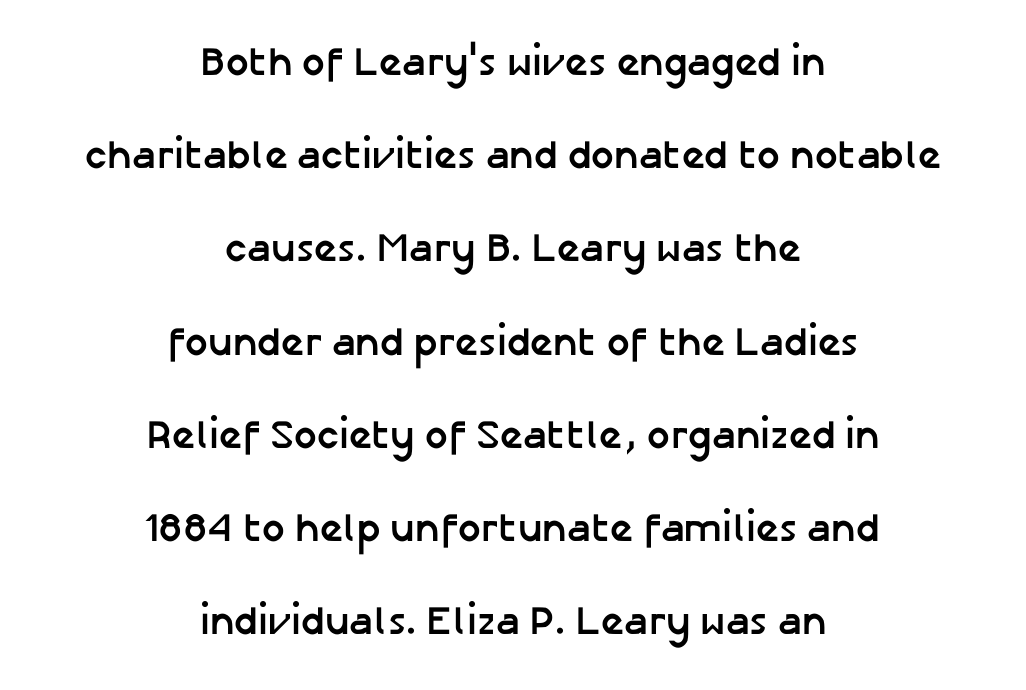
The image shows 40 px semibold sans-serif type, upright; set centered, loose line spacing (2.33x), normal letter spacing, not underlined; low stroke contrast and a medium x-height.
